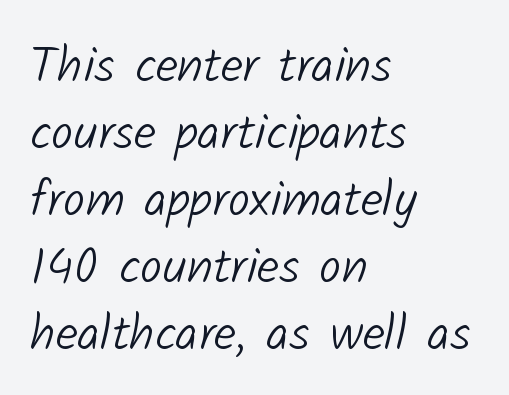
Q: Is the text bold? A: No.
Q: Is the typeface a serif or a sans-serif typeface? A: Sans-serif.
Q: Is the text underlined? A: No.
Q: How is the paragraph aligned? A: Left-aligned.
Q: Is the spacing between letters normal or unusually wide? A: Normal.
Q: Is the spacing between lines tight, normal or loose? A: Normal.
Q: Width (condensed, normal, or wide)? A: Normal.
Q: Stroke contrast? A: Low.
Q: x-height? A: Medium.
Q: Monospaced? A: No.
